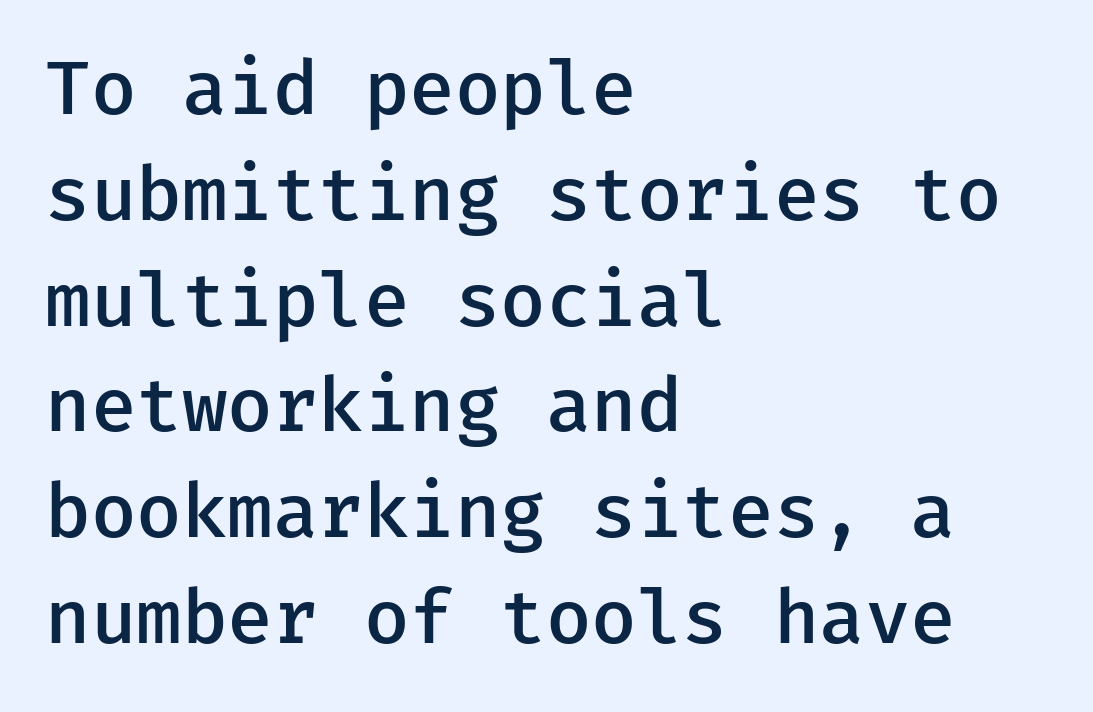
Q: Is the text bold? A: Semi-bold.
Q: Is the text italic (slanted)? A: No, it is upright.
Q: Is the typeface a serif or a sans-serif typeface? A: Sans-serif.
Q: Is the text underlined? A: No.
Q: How is the paragraph aligned? A: Left-aligned.
Q: Is the spacing between letters normal or unusually wide? A: Normal.
Q: Is the spacing between lines tight, normal or loose? A: Normal.
Q: Width (condensed, normal, or wide)? A: Normal.
Q: Stroke contrast? A: Low.
Q: x-height? A: Medium.
Q: Monospaced? A: Yes.
